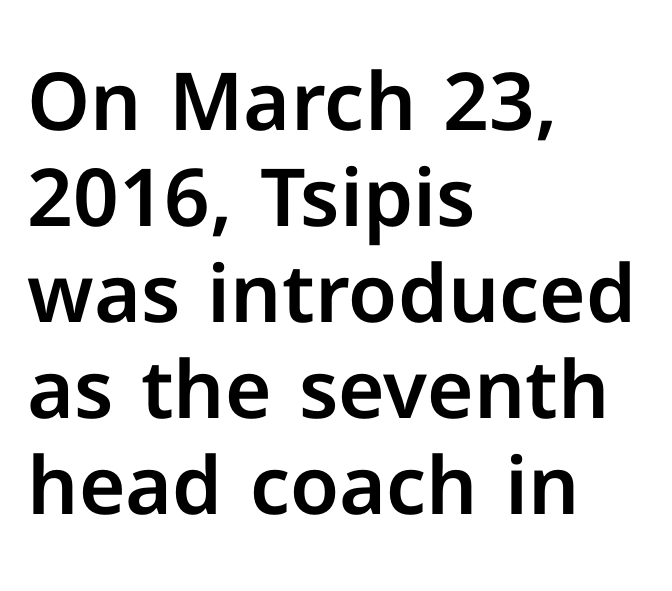
{"serif": "no", "italic": "no", "width": "normal", "stroke_contrast": "low", "x_height": "medium", "monospaced": "no", "underline": "no", "align": "left", "line_spacing_ratio": 1.2, "letter_spacing": "normal", "letter_spacing_em": 0.0, "glyph_px": 80}
